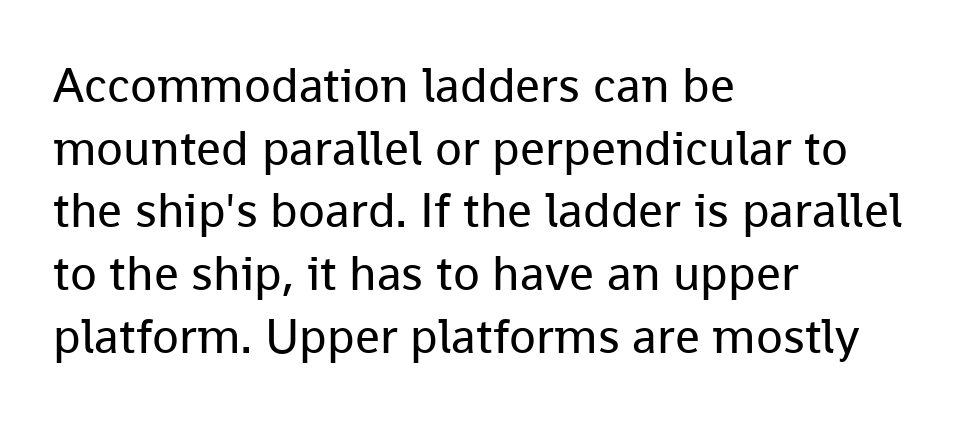
Q: Is the text bold? A: No.
Q: Is the text italic (slanted)? A: No, it is upright.
Q: Is the typeface a serif or a sans-serif typeface? A: Sans-serif.
Q: Is the text underlined? A: No.
Q: How is the paragraph aligned? A: Left-aligned.
Q: Is the spacing between letters normal or unusually wide? A: Normal.
Q: Is the spacing between lines tight, normal or loose? A: Normal.
Q: Width (condensed, normal, or wide)? A: Normal.
Q: Stroke contrast? A: Low.
Q: x-height? A: Medium.
Q: Monospaced? A: No.
